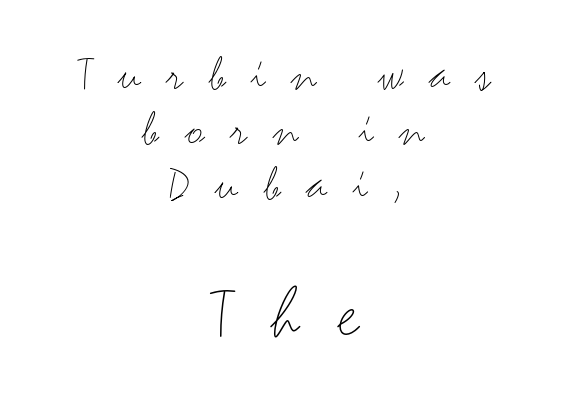
The image shows 76 px light, wide sans-serif type; set centered, tight line spacing (1.08x), unusually wide letter spacing (+0.5 em), not underlined; the second (bottom) block is 1.49x larger; medium stroke contrast and a small x-height.
